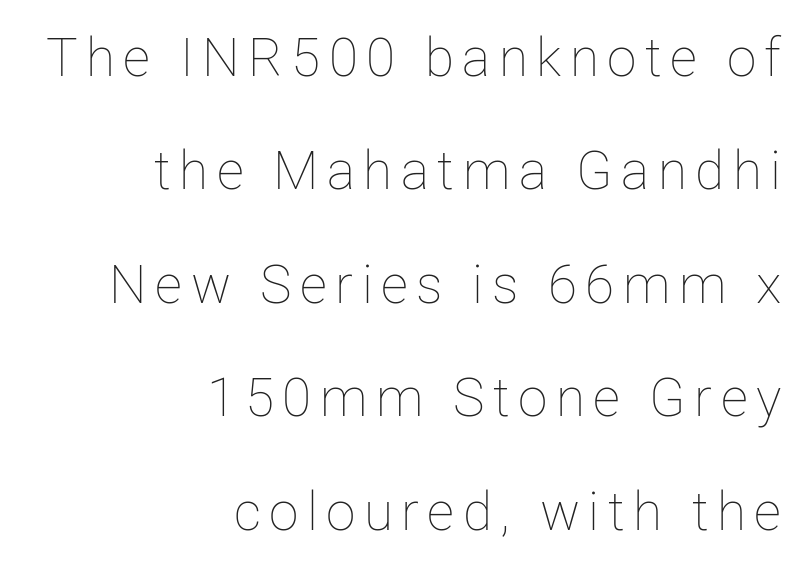
{"italic": "no", "bold": "no", "weight": "thin", "width": "normal", "stroke_contrast": "low", "x_height": "medium", "monospaced": "no", "underline": "no", "align": "right", "line_spacing": "loose", "line_spacing_ratio": 2.14, "glyph_px": 53}
